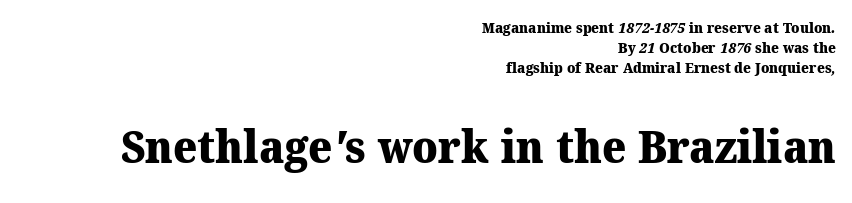
The image shows 46 px heavy serif type; set right-aligned, normal line spacing (1.34x), normal letter spacing, not underlined; the second (bottom) block is 3.07x larger; medium stroke contrast and a medium x-height.
